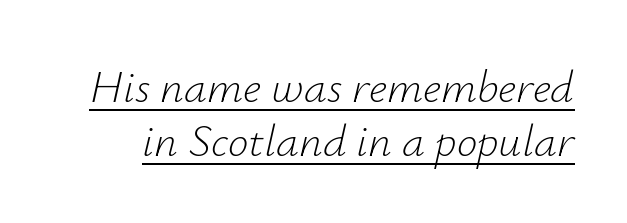
Q: Is the text bold? A: No.
Q: Is the text italic (slanted)? A: Yes, it leans right by about 12 degrees.
Q: Is the text underlined? A: Yes.
Q: Is the spacing between letters normal or unusually wide? A: Normal.
Q: Width (condensed, normal, or wide)? A: Normal.
Q: Stroke contrast? A: Low.
Q: x-height? A: Small.
Q: Monospaced? A: No.
